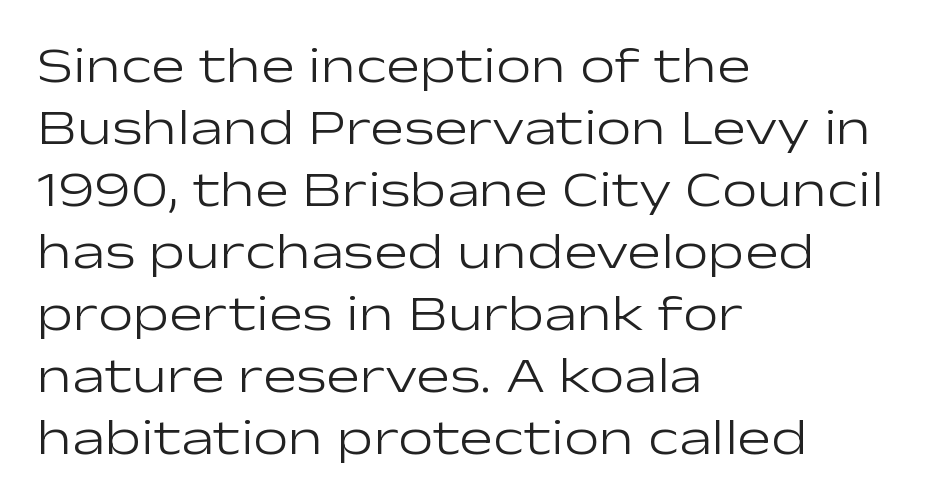
{"serif": "no", "italic": "no", "bold": "no", "weight": "light", "width": "wide", "stroke_contrast": "low", "x_height": "medium", "monospaced": "no", "underline": "no", "align": "left", "line_spacing_ratio": 1.24, "letter_spacing": "normal", "letter_spacing_em": 0.0, "glyph_px": 50}
